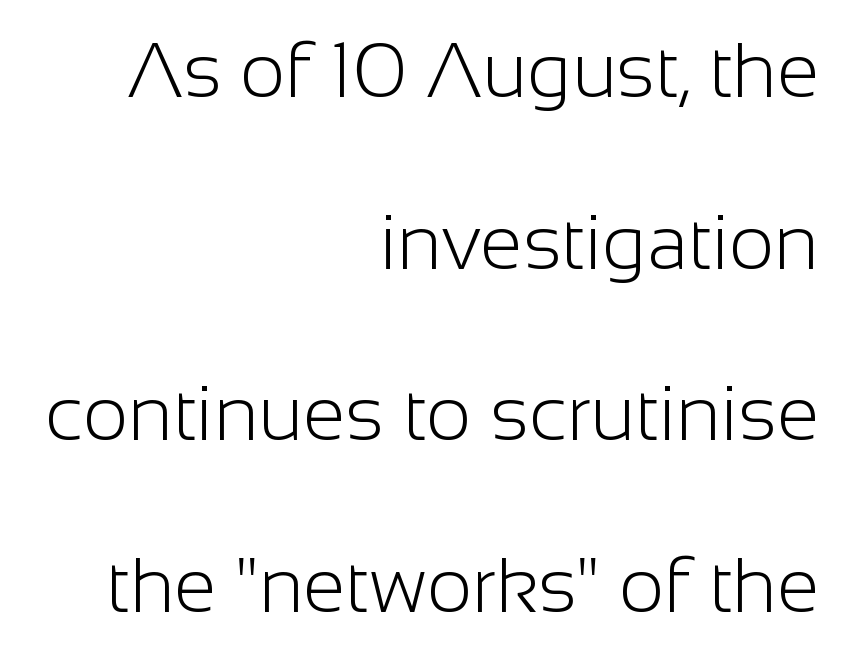
Q: Is the text bold? A: No.
Q: Is the text italic (slanted)? A: No, it is upright.
Q: Is the typeface a serif or a sans-serif typeface? A: Sans-serif.
Q: Is the text underlined? A: No.
Q: How is the paragraph aligned? A: Right-aligned.
Q: Is the spacing between letters normal or unusually wide? A: Normal.
Q: Is the spacing between lines tight, normal or loose? A: Loose.
Q: Width (condensed, normal, or wide)? A: Normal.
Q: Stroke contrast? A: Low.
Q: x-height? A: Medium.
Q: Monospaced? A: No.
